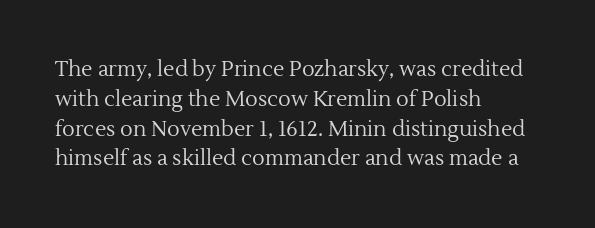
Q: Is the text bold? A: No.
Q: Is the text italic (slanted)? A: No, it is upright.
Q: Is the text underlined? A: No.
Q: How is the paragraph aligned? A: Left-aligned.
Q: Is the spacing between letters normal or unusually wide? A: Normal.
Q: Is the spacing between lines tight, normal or loose? A: Normal.
